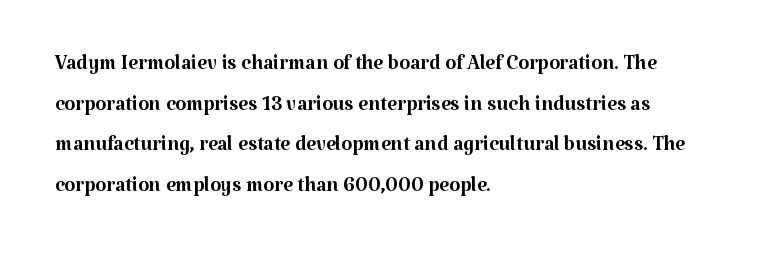
Q: Is the text bold? A: No.
Q: Is the text italic (slanted)? A: No, it is upright.
Q: Is the typeface a serif or a sans-serif typeface? A: Serif.
Q: Is the text underlined? A: No.
Q: How is the paragraph aligned? A: Left-aligned.
Q: Is the spacing between letters normal or unusually wide? A: Normal.
Q: Is the spacing between lines tight, normal or loose? A: Normal.
Q: Width (condensed, normal, or wide)? A: Normal.
Q: Stroke contrast? A: Medium.
Q: x-height? A: Medium.
Q: Monospaced? A: No.
